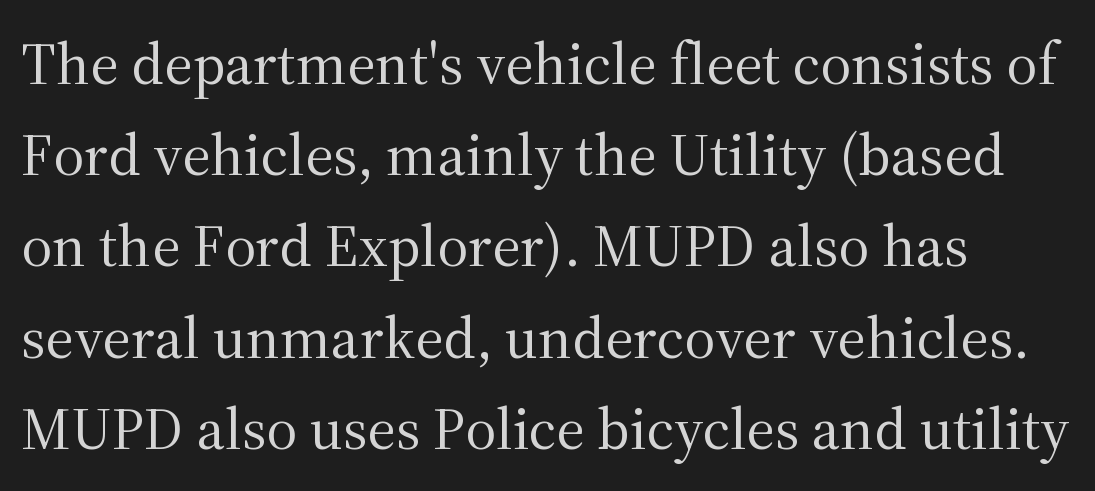
A serif font was chosen for this passage. One glance says typical: line gaps are just what's usual. These lines are rendered in a variable-pitch font. Unlike italic type, these characters show no tilt at all.
